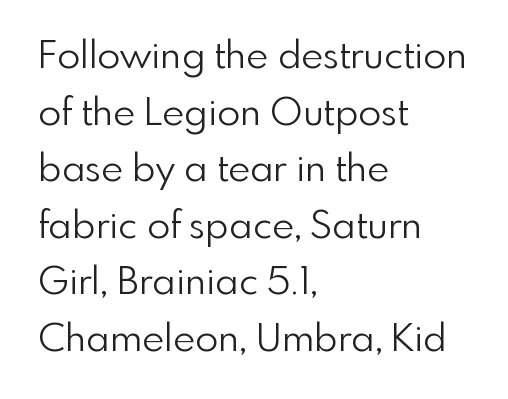
Q: Is the text bold? A: No.
Q: Is the text italic (slanted)? A: No, it is upright.
Q: Is the typeface a serif or a sans-serif typeface? A: Sans-serif.
Q: Is the text underlined? A: No.
Q: How is the paragraph aligned? A: Left-aligned.
Q: Is the spacing between letters normal or unusually wide? A: Normal.
Q: Is the spacing between lines tight, normal or loose? A: Normal.
Q: Width (condensed, normal, or wide)? A: Normal.
Q: x-height? A: Small.
Q: Monospaced? A: No.
